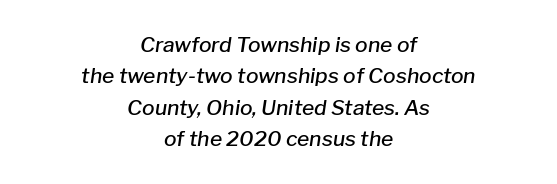
If you folded the block vertically in half, each line would mirror itself in length. Nobody touched the tracking dial on this one. The vertical gap from one line to the next is medium. Descenders are the only things crossing below the line. The axis of the letterforms is tilted away from vertical.
